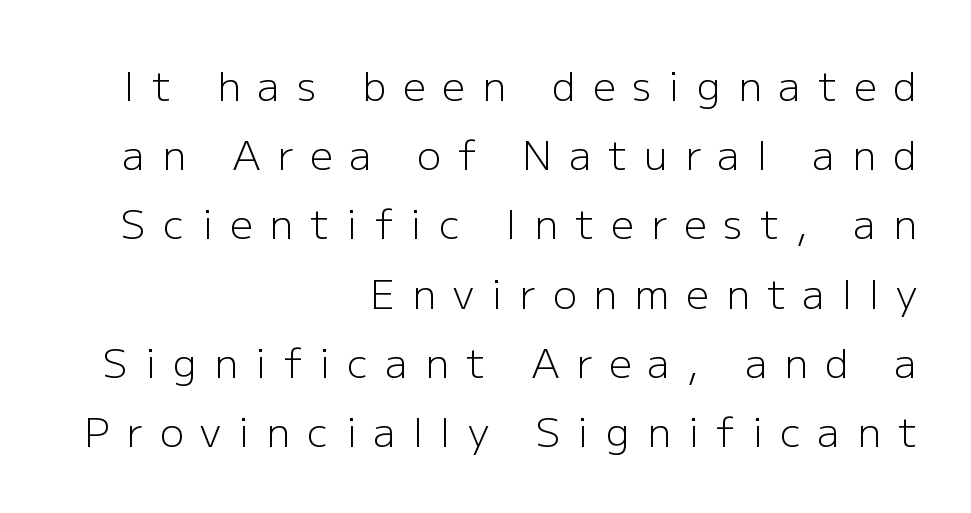
The image shows 40 px light sans-serif type, upright; set right-aligned, line spacing 1.73x, unusually wide letter spacing (+0.43 em), not underlined; low stroke contrast and a medium x-height.
